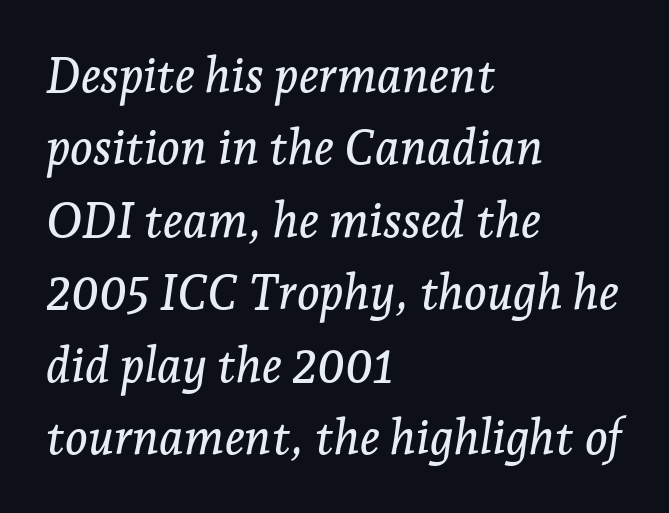
{"serif": "yes", "italic": "yes", "lean": "right", "slant_degrees": 7, "width": "normal", "stroke_contrast": "low", "x_height": "medium", "monospaced": "no", "underline": "no", "align": "left", "line_spacing": "normal", "line_spacing_ratio": 1.51, "letter_spacing": "normal", "letter_spacing_em": 0.0, "glyph_px": 48}
